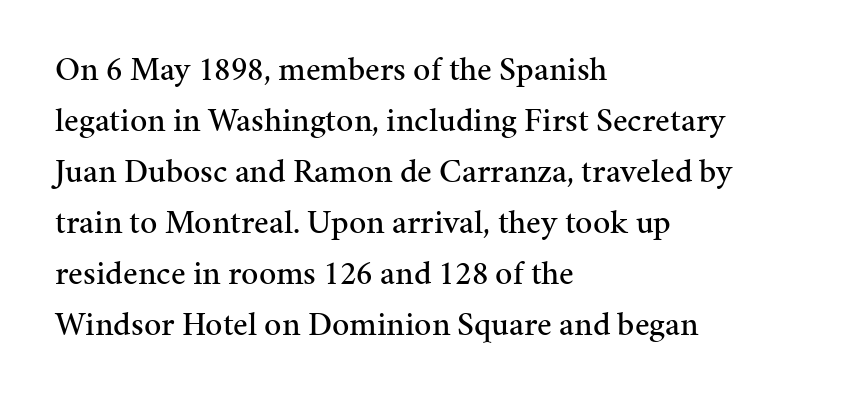
Clear beneath every line of the passage. The lettering holds an erect, upright posture throughout. You could not count columns in this text — the font is proportionally spaced. The leading is moderate, giving the passage an even texture. The rendering keeps characters at their native spacing.
